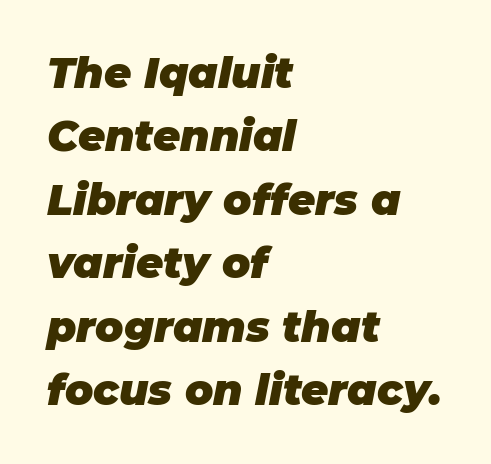
Q: Is the text bold? A: Yes.
Q: Is the text italic (slanted)? A: Yes, it leans right by about 11 degrees.
Q: Is the text underlined? A: No.
Q: How is the paragraph aligned? A: Left-aligned.
Q: Is the spacing between letters normal or unusually wide? A: Normal.
Q: Is the spacing between lines tight, normal or loose? A: Normal.
Q: Width (condensed, normal, or wide)? A: Normal.
Q: Stroke contrast? A: Low.
Q: x-height? A: Large.
Q: Monospaced? A: No.
